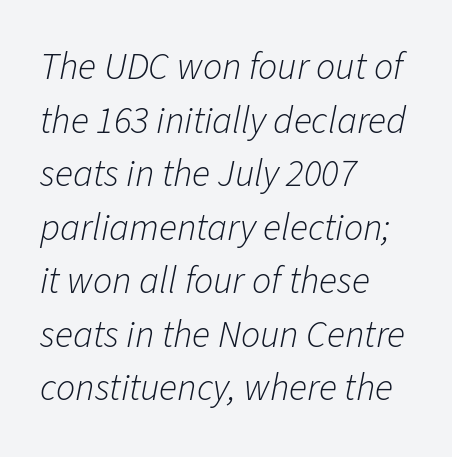
The letterforms sit at book weight or below. Horizontally, the lines are justified to the leading edge only. The baseline area is clear. You can tell it's italic because the verticals aren't actually vertical. The rendering uses a moderate line-height, typical for paragraphs.
